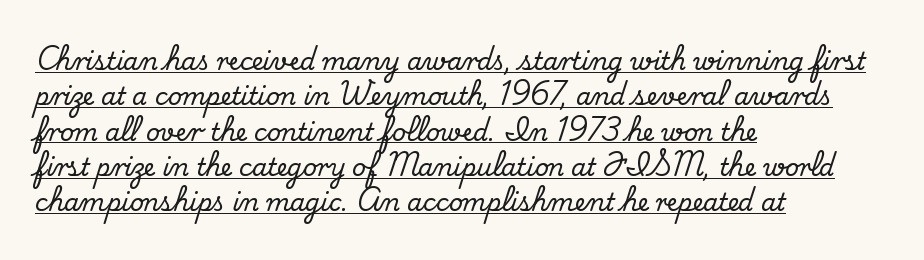
Notice how a bar underscores the lettering throughout. Characters follow at the spacing the type designer built in. Which margin do the lines hug? The left one — the right edge is uneven. The leading is moderate, giving the passage an even texture.
